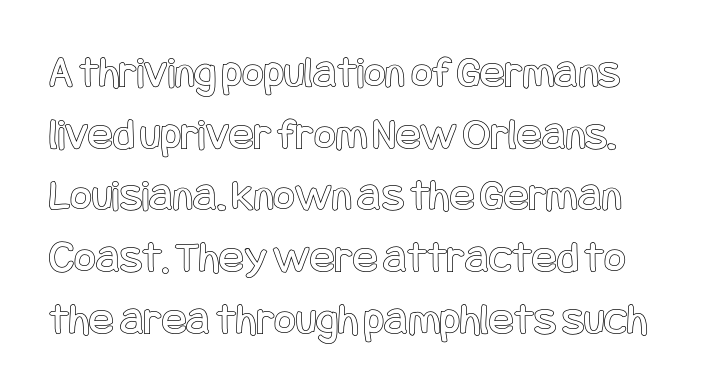
Q: Is the text italic (slanted)? A: No, it is upright.
Q: Is the text underlined? A: No.
Q: Is the spacing between letters normal or unusually wide? A: Normal.
Q: Is the spacing between lines tight, normal or loose? A: Normal.
Q: Width (condensed, normal, or wide)? A: Condensed.
Q: x-height? A: Large.
